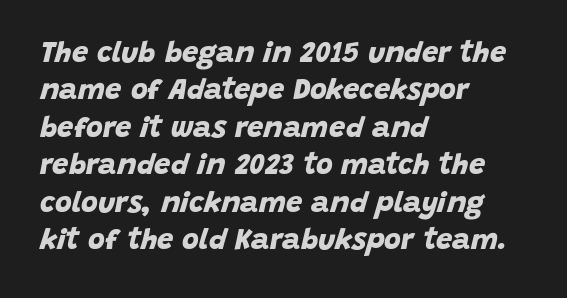
Q: Is the text bold? A: Yes.
Q: Is the typeface a serif or a sans-serif typeface? A: Sans-serif.
Q: Is the text underlined? A: No.
Q: How is the paragraph aligned? A: Left-aligned.
Q: Is the spacing between letters normal or unusually wide? A: Normal.
Q: Is the spacing between lines tight, normal or loose? A: Normal.
Q: Width (condensed, normal, or wide)? A: Normal.
Q: Stroke contrast? A: Low.
Q: x-height? A: Large.
Q: Monospaced? A: No.
